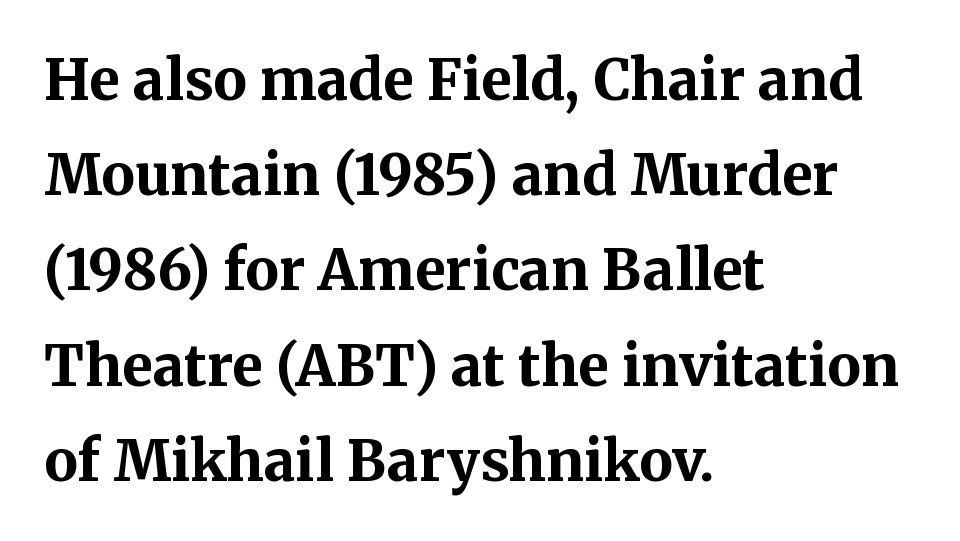
{"serif": "yes", "italic": "no", "bold": "yes", "weight": "bold", "width": "normal", "stroke_contrast": "medium", "x_height": "medium", "monospaced": "no", "underline": "no", "align": "left", "line_spacing": "normal", "line_spacing_ratio": 1.7, "letter_spacing": "normal", "letter_spacing_em": 0.0, "glyph_px": 56}
